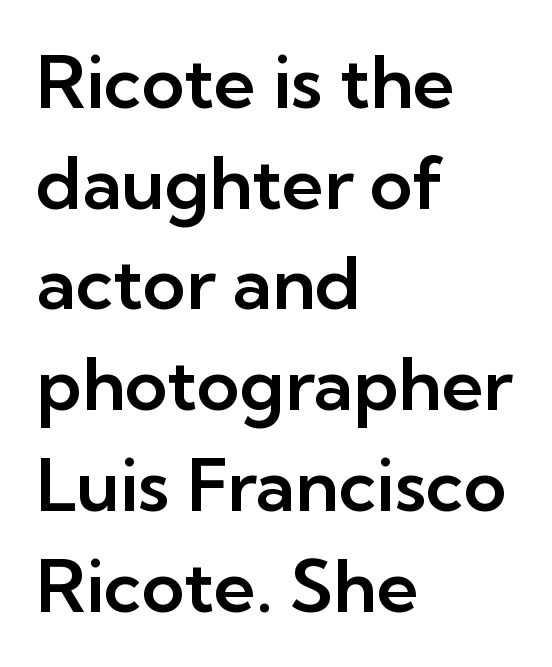
Alignment: flush left. Think of a printed novel: that variable character pitch is what you see here. Grotesque or geometric, the face here clearly has no serifs. Anything drawn beneath the words? Only blank space.
